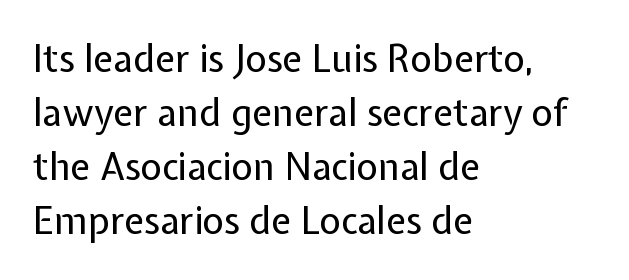
Letterform terminals end flat and unadorned throughout the passage. Caption: face not bold, strokes unweighted. Evenly set lines give the paragraph a standard silhouette. The words here are not underlined. The face used here is proportionally spaced, like ordinary book or web type.
